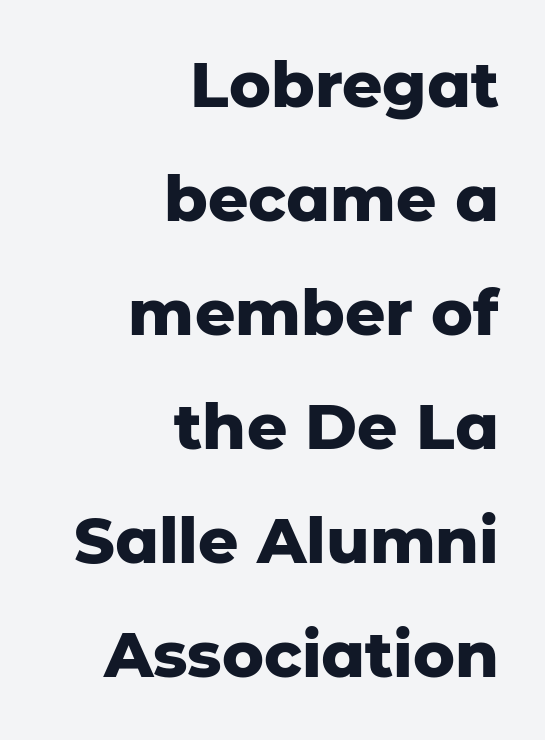
Q: Is the text bold? A: Yes.
Q: Is the text italic (slanted)? A: No, it is upright.
Q: Is the typeface a serif or a sans-serif typeface? A: Sans-serif.
Q: Is the text underlined? A: No.
Q: How is the paragraph aligned? A: Right-aligned.
Q: Is the spacing between letters normal or unusually wide? A: Normal.
Q: Width (condensed, normal, or wide)? A: Normal.
Q: Stroke contrast? A: Low.
Q: x-height? A: Medium.
Q: Monospaced? A: No.
